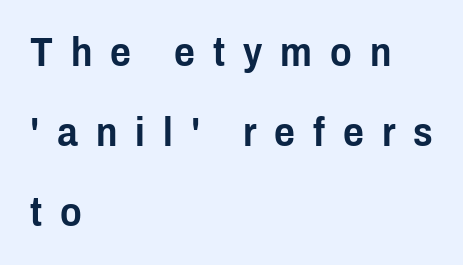
The lines are quadded left. Think of a printed novel: that variable character pitch is what you see here. In terms of letterform style, serifs are entirely absent. Each row of text sits above clean, open space. In terms of leading, this rendering errs on the spacious side.
